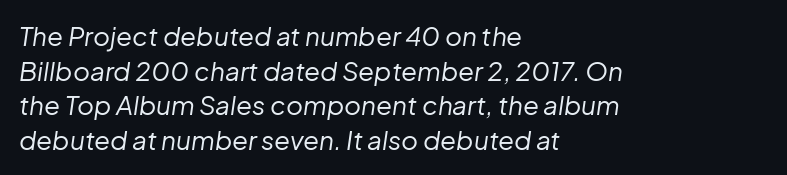
Plain, unruled lines of type. Is the type slanted? Yes — the strokes lean at a clear angle. Vertical stems look standard width or narrower in stroke. This rendering uses left alignment, leaving the right contour irregular.
